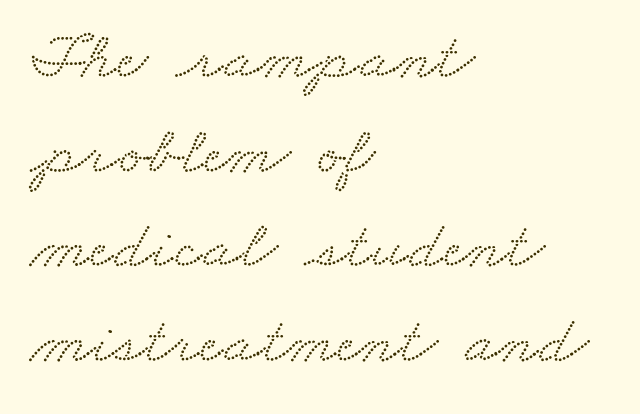
The image shows 69 px wide serif type; set left-aligned, normal line spacing (1.37x), normal letter spacing, not underlined; low stroke contrast and a small x-height.
